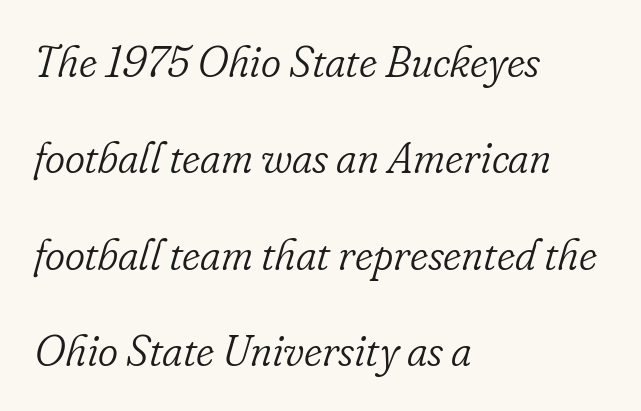
Are there feet on the stems? There are — it's a serif. Looks like regular typesetting: each glyph gets only the width it needs. The block of text is sparse from top to bottom, with ample space between rows. Unmarked baselines from the first word to the last. Tall strokes in this sample are angled rather than plumb. This rendering leaves character spacing at its baseline value.
